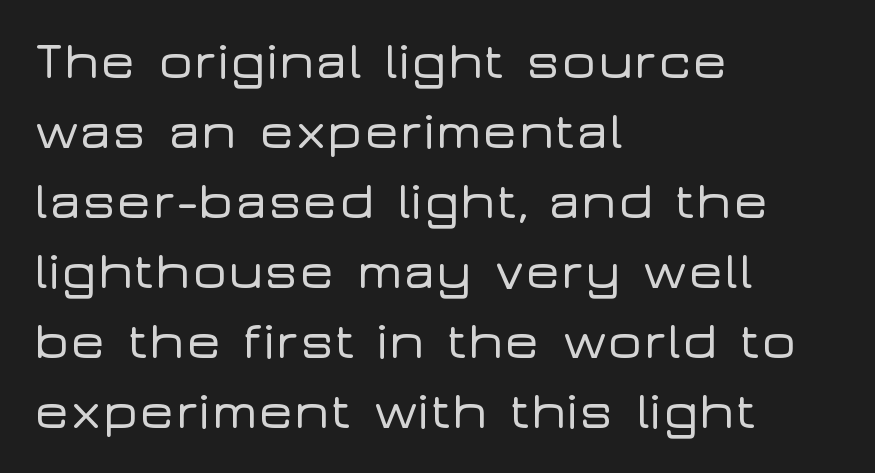
Q: Is the text italic (slanted)? A: No, it is upright.
Q: Is the typeface a serif or a sans-serif typeface? A: Sans-serif.
Q: Is the text underlined? A: No.
Q: How is the paragraph aligned? A: Left-aligned.
Q: Is the spacing between letters normal or unusually wide? A: Normal.
Q: Is the spacing between lines tight, normal or loose? A: Normal.
Q: Width (condensed, normal, or wide)? A: Wide.
Q: Stroke contrast? A: Low.
Q: x-height? A: Medium.
Q: Monospaced? A: No.
